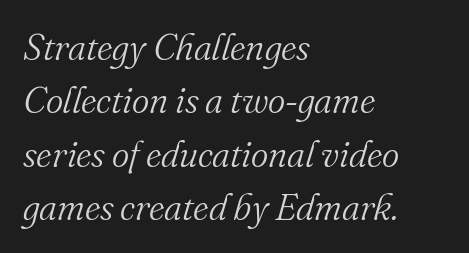
The image shows 37 px light serif type, italic (leaning right); set left-aligned, normal line spacing (1.44x), normal letter spacing, not underlined; medium stroke contrast and a small x-height.
